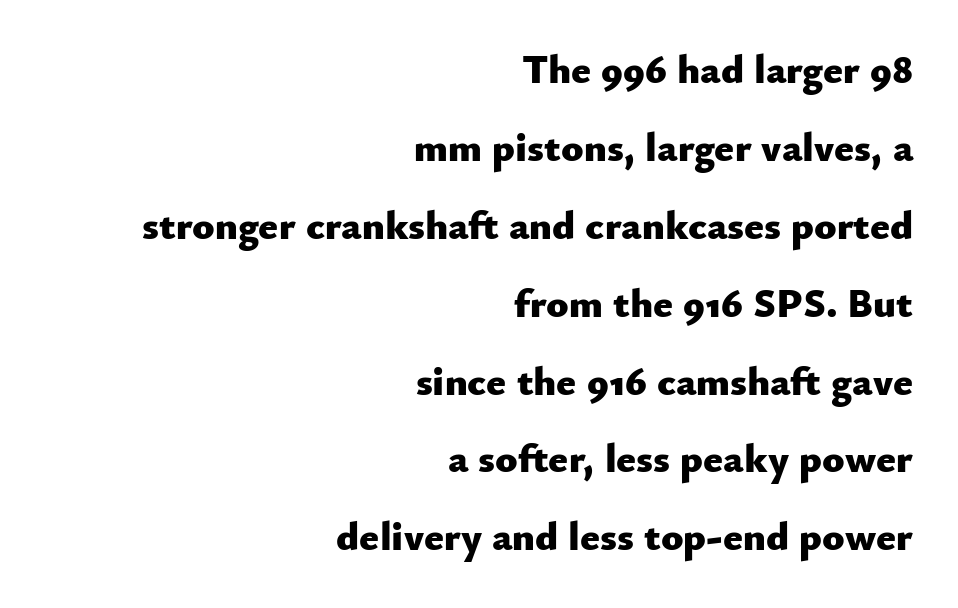
Spacing verdict: proportional, widths tailored to each character. Alignment: flush right. Summary of vertical rhythm: relaxed, with wide interline spacing. This rendering features lettering with no underline. The rendering uses a bold face; every stroke is thick and dark. In terms of letterspacing, this is plain default setting.
